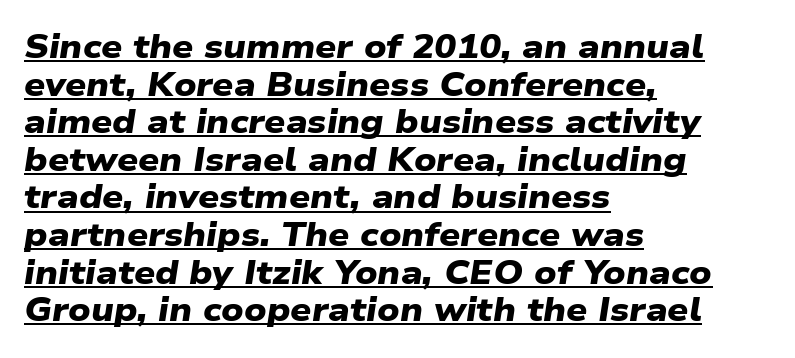
Q: Is the text bold? A: Yes.
Q: Is the typeface a serif or a sans-serif typeface? A: Sans-serif.
Q: Is the text underlined? A: Yes.
Q: How is the paragraph aligned? A: Left-aligned.
Q: Is the spacing between letters normal or unusually wide? A: Normal.
Q: Is the spacing between lines tight, normal or loose? A: Tight.
Q: Width (condensed, normal, or wide)? A: Wide.
Q: Stroke contrast? A: Low.
Q: x-height? A: Medium.
Q: Monospaced? A: No.
